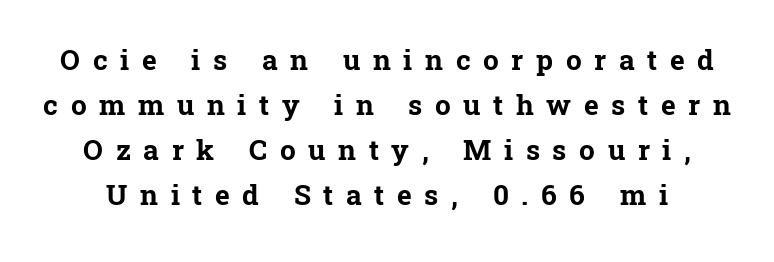
The image shows 28 px bold serif type, upright; set normal line spacing (1.61x), unusually wide letter spacing (+0.45 em), not underlined; low stroke contrast and a medium x-height.
